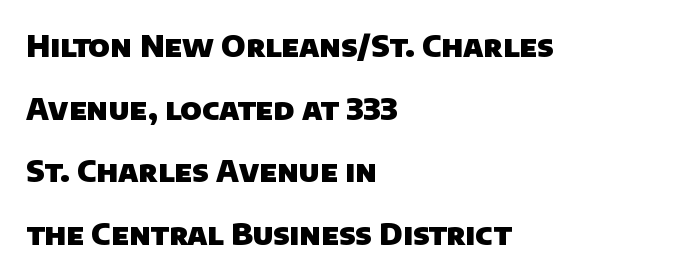
{"serif": "no", "bold": "yes", "weight": "heavy", "width": "normal", "stroke_contrast": "low", "x_height": "large", "monospaced": "no", "underline": "no", "align": "left", "line_spacing": "loose", "line_spacing_ratio": 2.09, "letter_spacing": "normal", "letter_spacing_em": 0.0, "glyph_px": 30}
